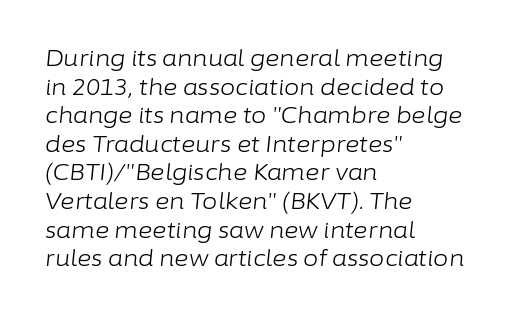
{"italic": "yes", "lean": "right", "slant_degrees": 6, "bold": "no", "underline": "no", "align": "left", "line_spacing": "normal", "line_spacing_ratio": 1.3, "letter_spacing": "normal", "letter_spacing_em": 0.0, "glyph_px": 22}
